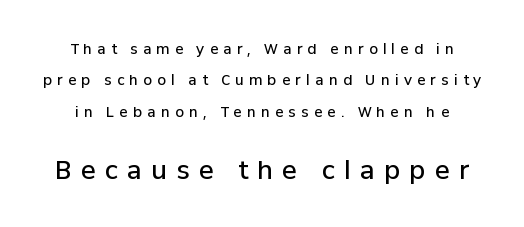
The image shows 25 px text type, upright; set loose line spacing (2.24x), unusually wide letter spacing (+0.37 em), not underlined; the second (bottom) block is 1.79x larger.
